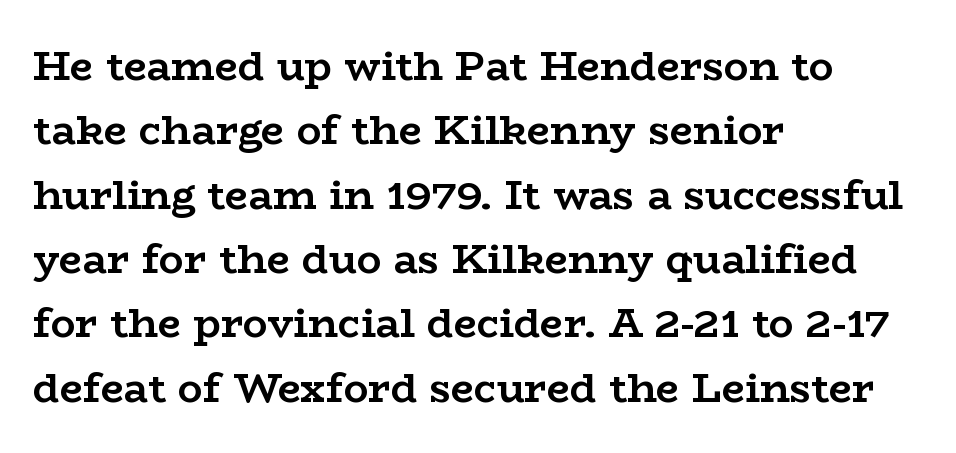
{"serif": "yes", "italic": "no", "bold": "yes", "weight": "semibold", "width": "wide", "stroke_contrast": "low", "x_height": "medium", "monospaced": "no", "underline": "no", "align": "left", "line_spacing": "normal", "line_spacing_ratio": 1.57, "letter_spacing": "normal", "letter_spacing_em": 0.0, "glyph_px": 41}
